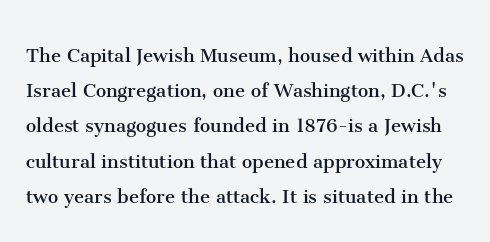
The image shows 23 px text type, upright; set normal line spacing (1.53x), normal letter spacing, not underlined.
